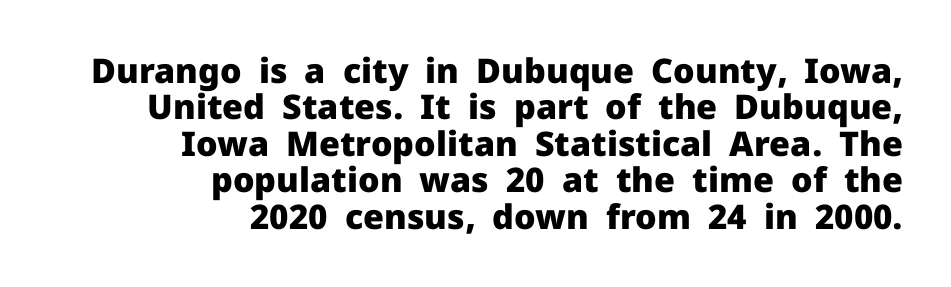
Q: Is the text bold? A: Yes.
Q: Is the text italic (slanted)? A: No, it is upright.
Q: Is the typeface a serif or a sans-serif typeface? A: Sans-serif.
Q: Is the text underlined? A: No.
Q: How is the paragraph aligned? A: Right-aligned.
Q: Is the spacing between letters normal or unusually wide? A: Normal.
Q: Is the spacing between lines tight, normal or loose? A: Tight.
Q: Width (condensed, normal, or wide)? A: Normal.
Q: Stroke contrast? A: Low.
Q: x-height? A: Medium.
Q: Monospaced? A: No.
